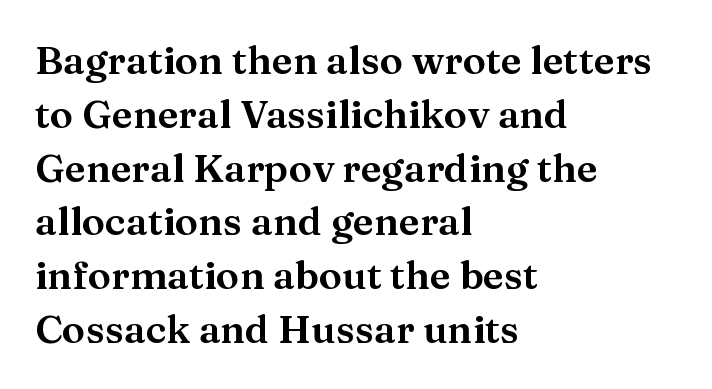
{"serif": "yes", "italic": "no", "width": "normal", "stroke_contrast": "medium", "x_height": "medium", "monospaced": "no", "underline": "no", "align": "left", "line_spacing": "normal", "line_spacing_ratio": 1.38, "letter_spacing": "normal", "letter_spacing_em": 0.0, "glyph_px": 39}
